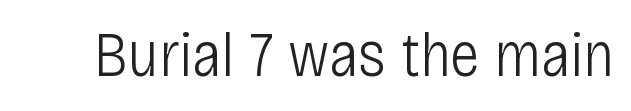
The passage shown is typed in a proportional face where columns would drift. Between one letter and the next there's only the usual sliver of space. The specimen omits any rule beneath the text block's lines. Note: no serifs on the glyphs. A quiet, ordinary-to-light weight characterises the typeface.
